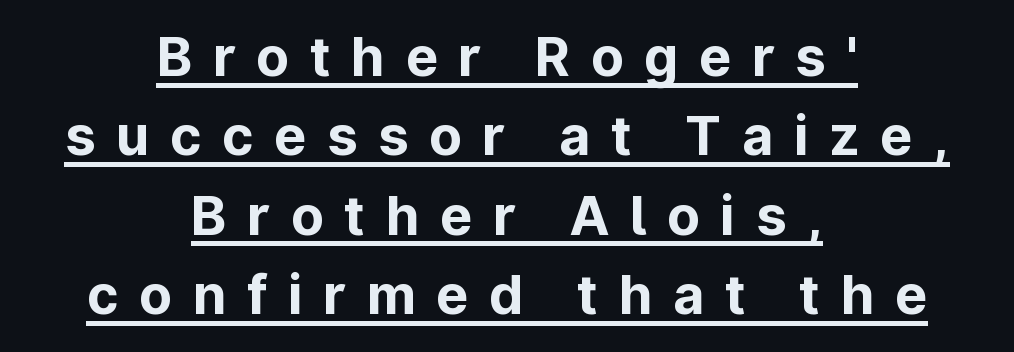
The image shows 54 px bold sans-serif type, upright; set centered, normal line spacing (1.47x), unusually wide letter spacing (+0.38 em), underlined; low stroke contrast and a medium x-height.
